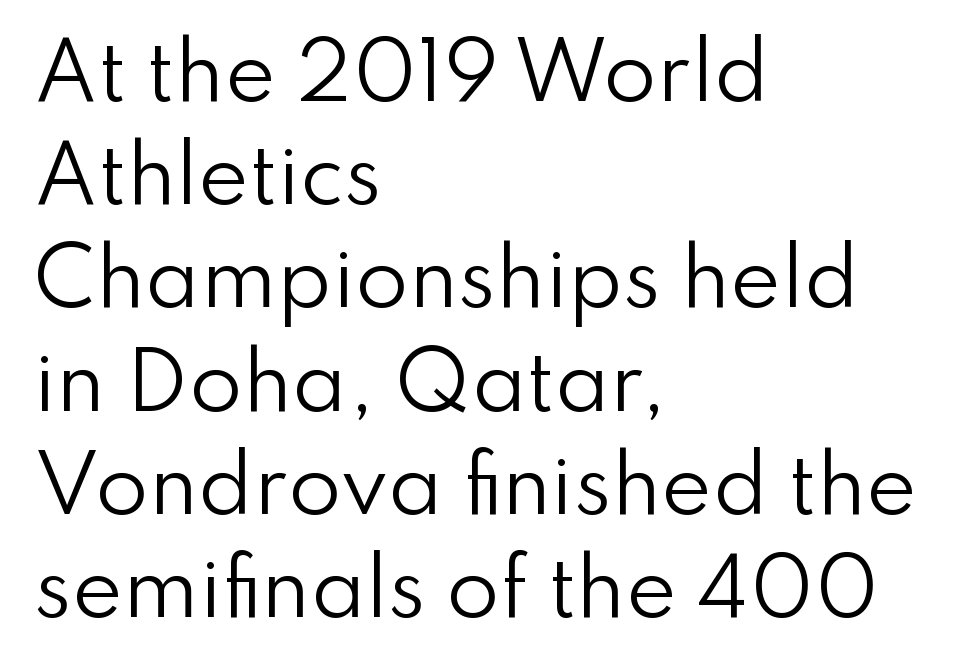
The image shows 77 px regular-weight sans-serif type, upright; set left-aligned, normal line spacing (1.34x), normal letter spacing, not underlined; low stroke contrast and a small x-height.
